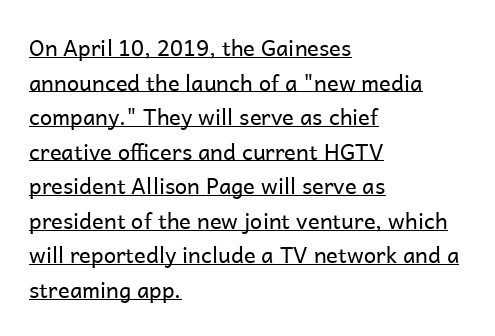
Summary of weight: not heavy and not bold. No italicization has been applied; the sample stays upright. The gaps between neighbouring characters are ordinary and unremarkable. What's the leading like? Ordinary, nothing unusual. A rule runs beneath these lines of type. Reading down the block, your eye returns to a fixed left position each line.
